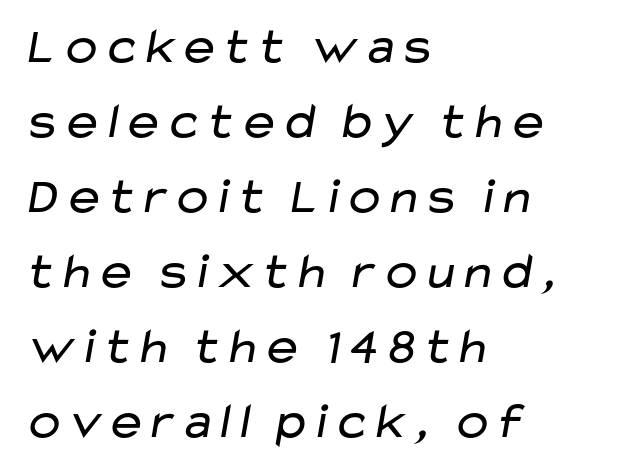
Do the characters align in a grid? No, the font is proportional. Each stroke keeps to a modest, everyday thickness or less. Words appear dense and cohesive because spacing is normal. Which margin do the lines hug? The left one — the right edge is uneven. The designer left line spacing at the default. The type family on display is of the sans-serif kind.
